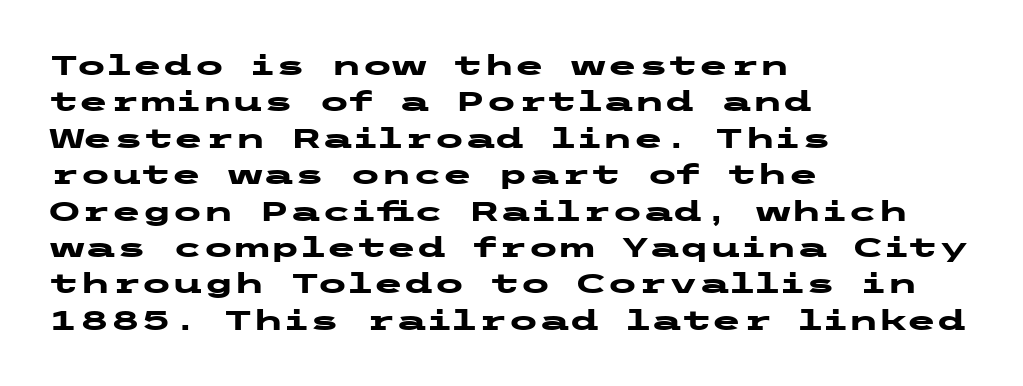
The rendering keeps characters at their native spacing. The designer left line spacing at the default. The specimen reads as upright at a glance. This is heavy type, rendered in bold. To sum up the face: it is a sans, with no serifs.
